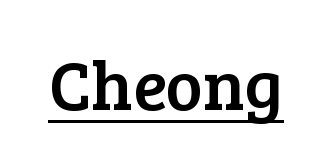
Q: Is the text italic (slanted)? A: No, it is upright.
Q: Is the typeface a serif or a sans-serif typeface? A: Serif.
Q: Is the text underlined? A: Yes.
Q: Is the spacing between letters normal or unusually wide? A: Normal.
Q: Width (condensed, normal, or wide)? A: Normal.
Q: Stroke contrast? A: Low.
Q: x-height? A: Medium.
Q: Monospaced? A: No.
